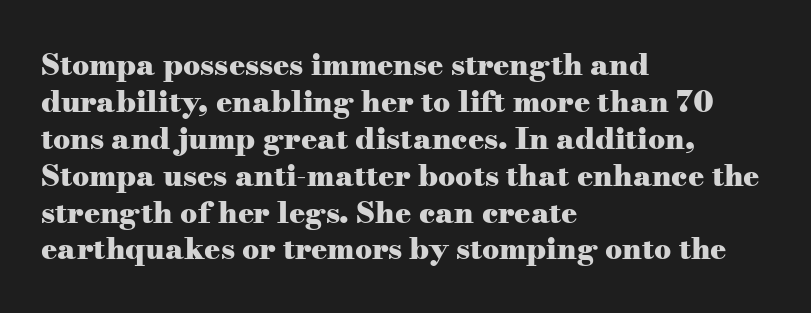
{"serif": "yes", "italic": "no", "bold": "yes", "weight": "heavy", "width": "wide", "stroke_contrast": "medium", "x_height": "small", "monospaced": "no", "underline": "no", "align": "left", "line_spacing_ratio": 1.23, "letter_spacing": "normal", "letter_spacing_em": 0.0, "glyph_px": 30}
